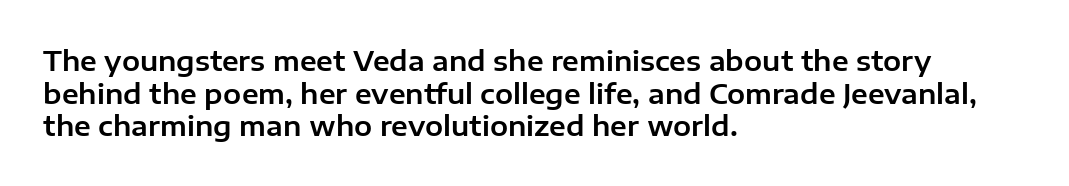
Q: Is the text italic (slanted)? A: No, it is upright.
Q: Is the text underlined? A: No.
Q: How is the paragraph aligned? A: Left-aligned.
Q: Is the spacing between letters normal or unusually wide? A: Normal.
